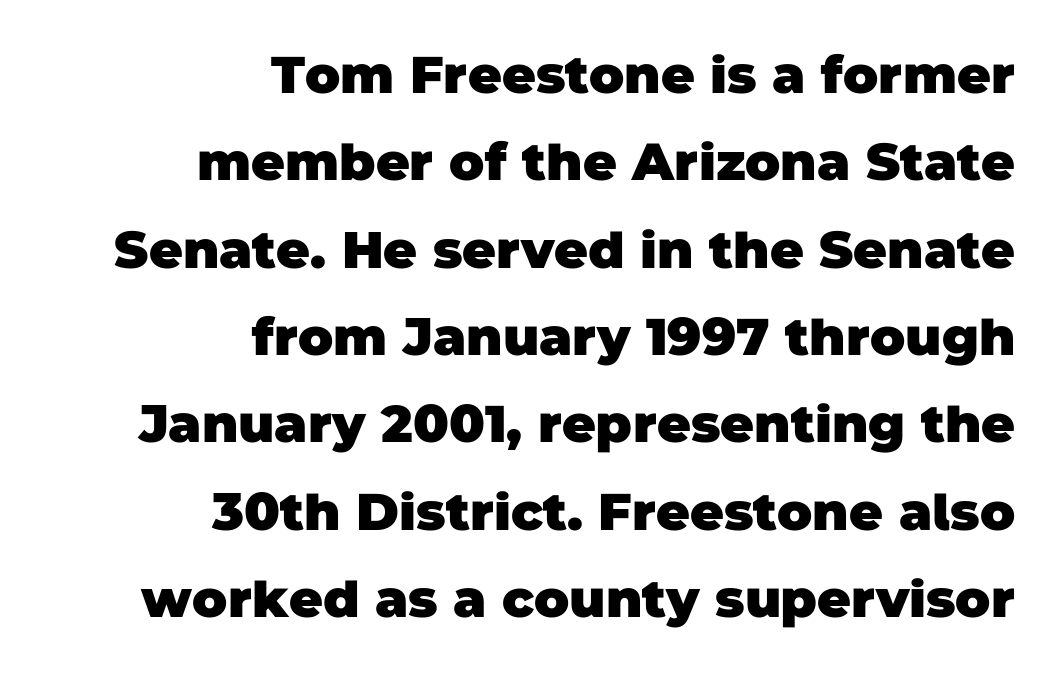
The image shows 52 px heavy sans-serif type; set right-aligned, normal line spacing (1.68x), normal letter spacing, not underlined; low stroke contrast and a large x-height.
